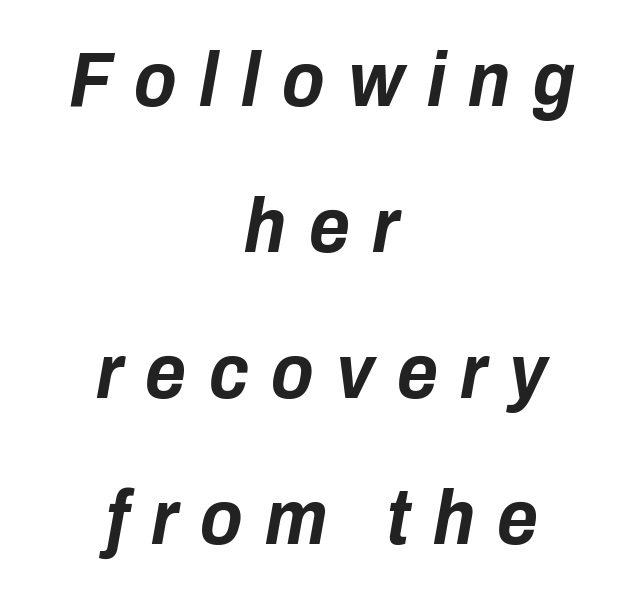
Q: Is the text bold? A: Yes.
Q: Is the text italic (slanted)? A: Yes, it leans right by about 10 degrees.
Q: Is the text underlined? A: No.
Q: How is the paragraph aligned? A: Centered.
Q: Is the spacing between letters normal or unusually wide? A: Unusually wide.
Q: Width (condensed, normal, or wide)? A: Condensed.
Q: Stroke contrast? A: Low.
Q: x-height? A: Medium.
Q: Monospaced? A: No.
